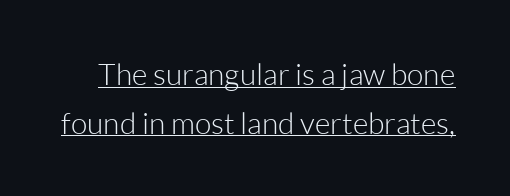
The image shows 30 px light sans-serif type, upright; set normal line spacing (1.62x), normal letter spacing, underlined; low stroke contrast and a medium x-height.
